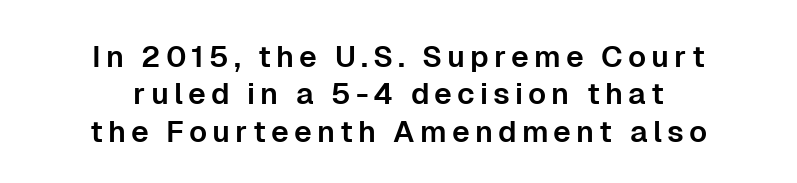
Q: Is the text italic (slanted)? A: No, it is upright.
Q: Is the typeface a serif or a sans-serif typeface? A: Sans-serif.
Q: Is the text underlined? A: No.
Q: How is the paragraph aligned? A: Centered.
Q: Is the spacing between lines tight, normal or loose? A: Normal.
Q: Width (condensed, normal, or wide)? A: Normal.
Q: Stroke contrast? A: Low.
Q: x-height? A: Medium.
Q: Monospaced? A: No.
